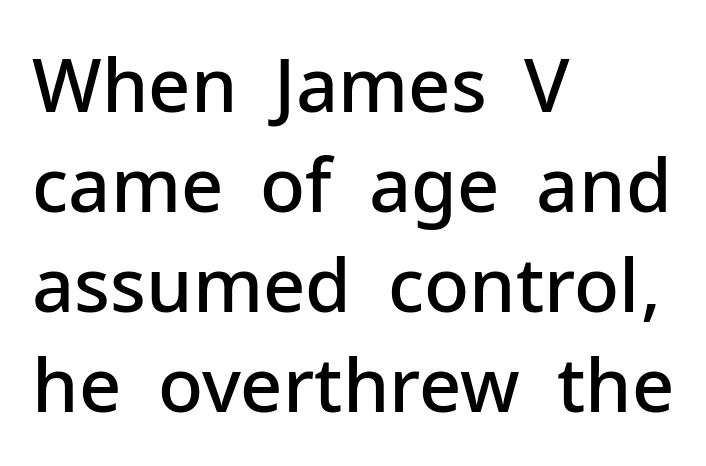
In terms of leading, this rendering sits right in the middle. The strokes are fattened partway — semibold, not bold. Short and long lines alike share a common starting point at left. Does the type have serifs? No, each stem ends abruptly. The tracking reads as untouched default to a designer's eye. Here the designer chose a conventional face with non-uniform glyph widths.
